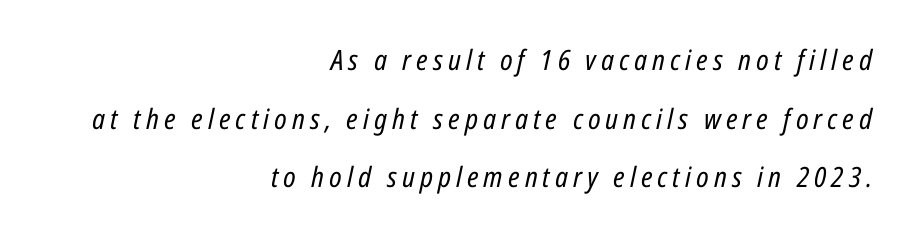
The baseline area is clear. The rendering uses natural spacing where letterforms have individual widths. Horizontal alignment here is rightward, an uncommon choice for prose. Quick note: italic.
